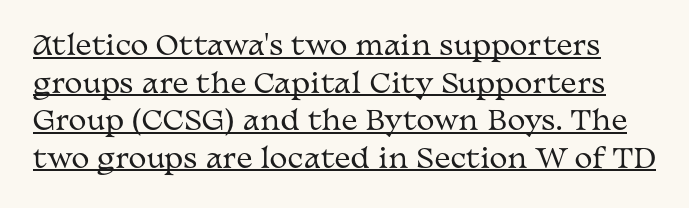
The image shows 27 px text type, upright; set normal line spacing (1.39x), normal letter spacing, underlined.
